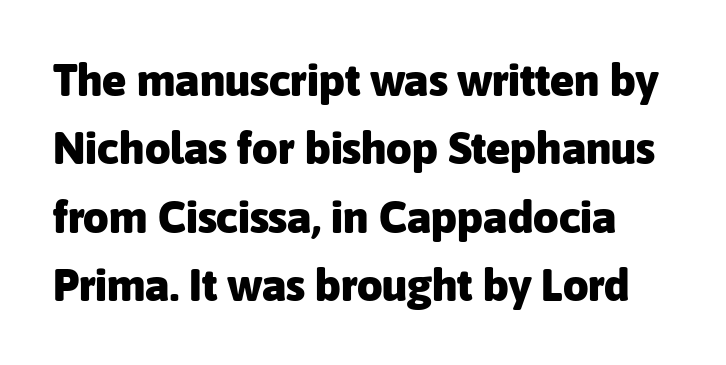
Q: Is the text bold? A: Yes.
Q: Is the text italic (slanted)? A: No, it is upright.
Q: Is the typeface a serif or a sans-serif typeface? A: Sans-serif.
Q: Is the text underlined? A: No.
Q: Is the spacing between letters normal or unusually wide? A: Normal.
Q: Is the spacing between lines tight, normal or loose? A: Normal.
Q: Width (condensed, normal, or wide)? A: Normal.
Q: Stroke contrast? A: Low.
Q: x-height? A: Medium.
Q: Monospaced? A: No.
